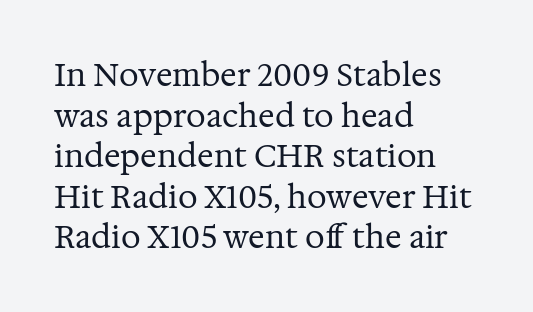
Here the designer chose a conventional face with non-uniform glyph widths. A serif font was chosen for this passage. Caption: multi-line text, flush left, ragged right. The type sits square on the baseline with zero lean.
